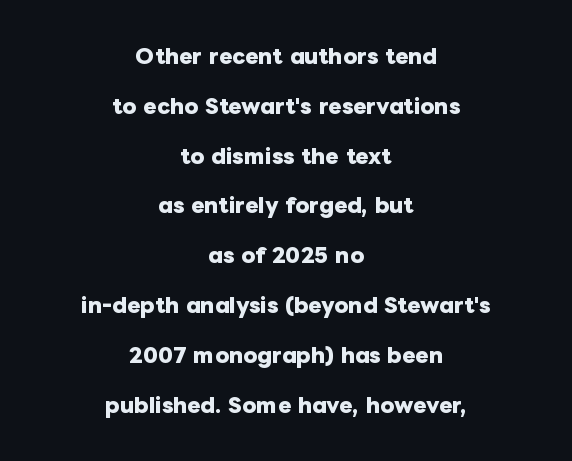
The passage shown has conventional tracking throughout. The rendering uses a bold face; every stroke is thick and dark. Rows of type keep a wide berth in the vertical direction. A centered setting, common on invitations and titles, is used for this passage. Type without underlining. You can tell it's not italic because the verticals are truly vertical.
